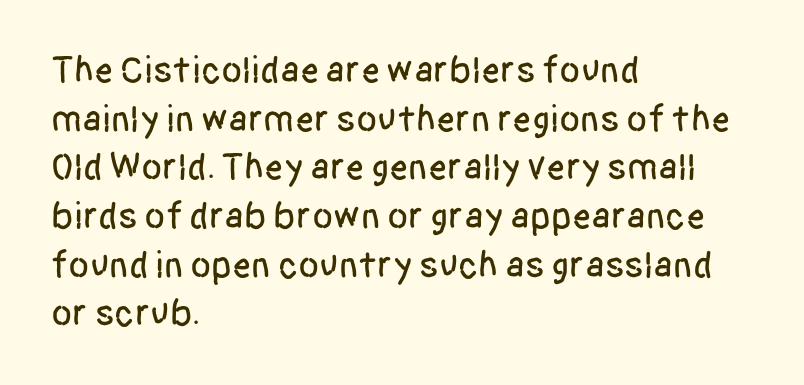
Underlining? Definitely not there. This block has exactly the height ordinary leading produces. Line beginnings align vertically; line endings do not. This rendering employs a face without finishing strokes, i.e., a sans-serif. Each letter keeps its own natural width here, so spacing adapts to shape. Standard letterfit; no display-style spreading of the glyphs.
